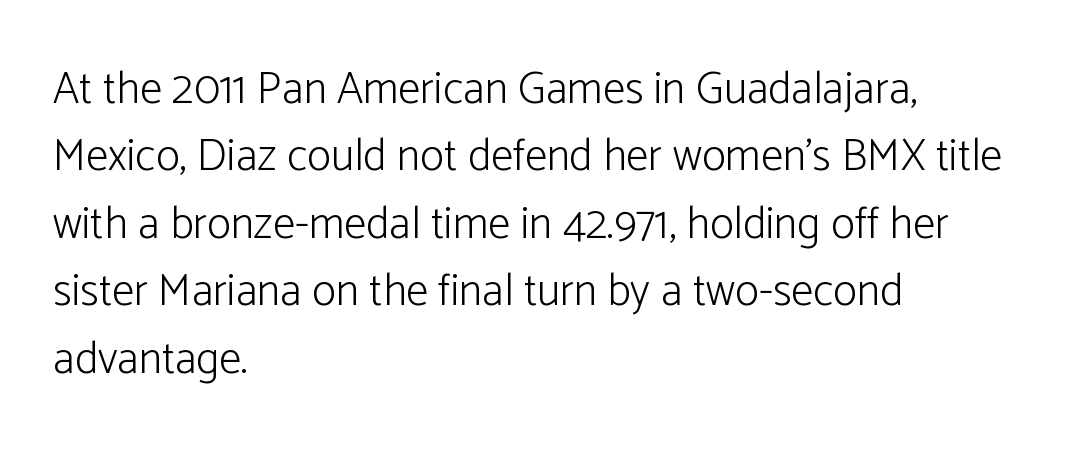
{"serif": "no", "italic": "no", "bold": "no", "weight": "light", "width": "normal", "stroke_contrast": "low", "x_height": "medium", "monospaced": "no", "underline": "no", "align": "left", "line_spacing": "normal", "line_spacing_ratio": 1.5, "letter_spacing": "normal", "letter_spacing_em": 0.0, "glyph_px": 45}
